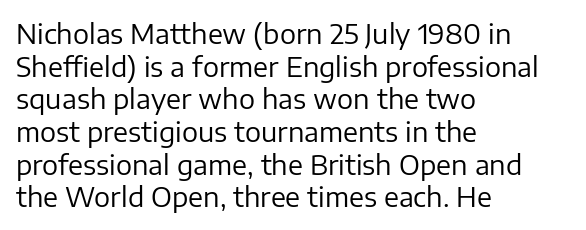
Q: Is the text bold? A: No.
Q: Is the text italic (slanted)? A: No, it is upright.
Q: Is the text underlined? A: No.
Q: How is the paragraph aligned? A: Left-aligned.
Q: Is the spacing between letters normal or unusually wide? A: Normal.
